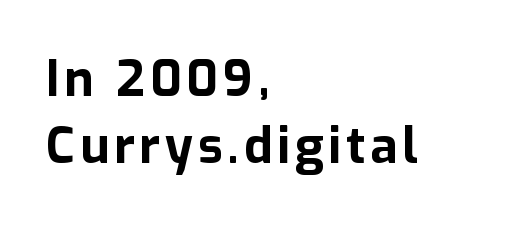
The image shows 49 px bold sans-serif type, upright; set left-aligned, normal line spacing (1.37x), not underlined; low stroke contrast and a medium x-height.
